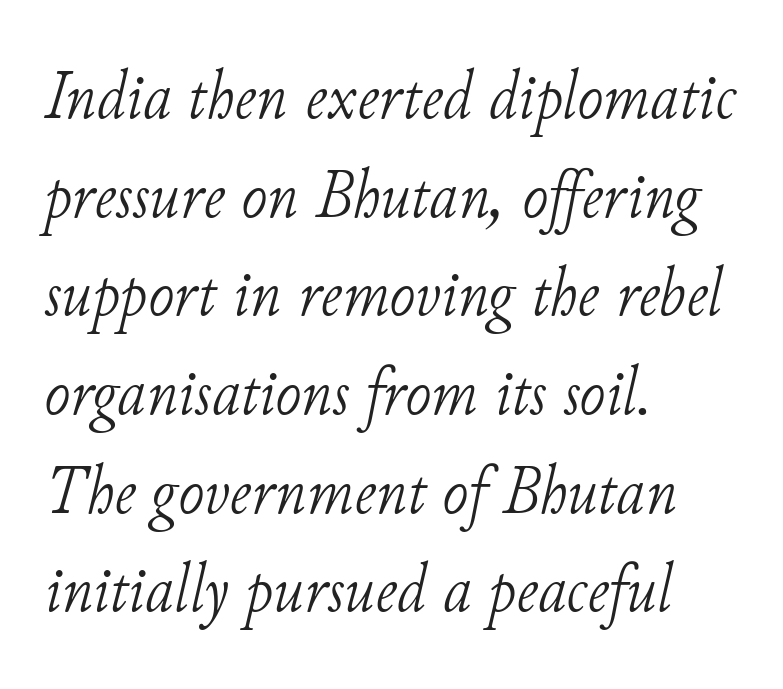
The image shows 70 px light serif type, italic (leaning right); set left-aligned, normal line spacing (1.41x), normal letter spacing, not underlined; low stroke contrast and a small x-height.
